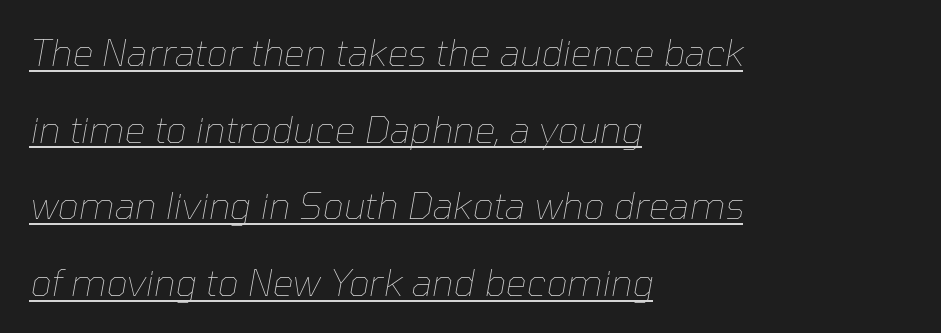
Q: Is the text bold? A: No.
Q: Is the text italic (slanted)? A: Yes, it leans right by about 10 degrees.
Q: Is the text underlined? A: Yes.
Q: How is the paragraph aligned? A: Left-aligned.
Q: Is the spacing between letters normal or unusually wide? A: Normal.
Q: Is the spacing between lines tight, normal or loose? A: Loose.
Q: Width (condensed, normal, or wide)? A: Normal.
Q: Stroke contrast? A: Low.
Q: x-height? A: Medium.
Q: Monospaced? A: No.
